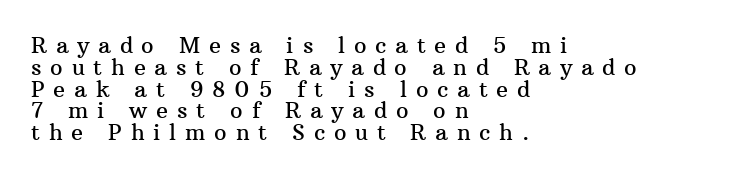
Q: Is the text italic (slanted)? A: No, it is upright.
Q: Is the text underlined? A: No.
Q: How is the paragraph aligned? A: Left-aligned.
Q: Is the spacing between letters normal or unusually wide? A: Unusually wide.
Q: Is the spacing between lines tight, normal or loose? A: Tight.
